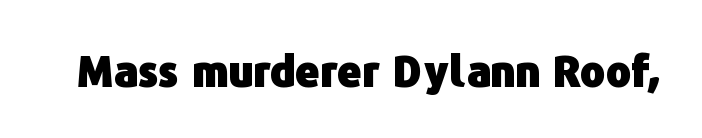
In terms of letterform style, serifs are entirely absent. Is this a fixed-width face? No — the glyphs have proportional, varying widths. Every letter is thick-stroked: bold, no question. The glyphs are unaccompanied by any horizontal stroke below them. The axis of the letterforms is exactly vertical. Students, note that the glyphs here touch the page at normal intervals.
